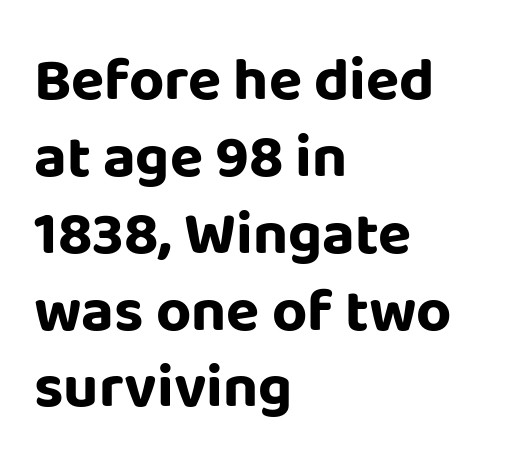
Q: Is the text bold? A: Yes.
Q: Is the text italic (slanted)? A: No, it is upright.
Q: Is the typeface a serif or a sans-serif typeface? A: Sans-serif.
Q: Is the text underlined? A: No.
Q: How is the paragraph aligned? A: Left-aligned.
Q: Is the spacing between letters normal or unusually wide? A: Normal.
Q: Is the spacing between lines tight, normal or loose? A: Normal.
Q: Width (condensed, normal, or wide)? A: Normal.
Q: Stroke contrast? A: Low.
Q: x-height? A: Large.
Q: Monospaced? A: No.
